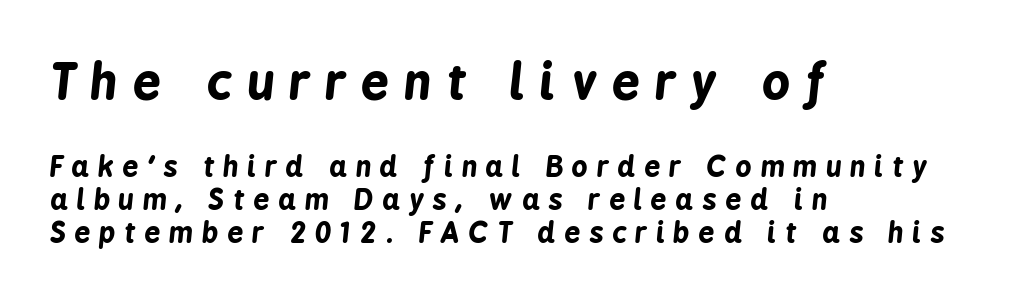
Each word looks stretched out because of the extra space between its letters. Has an underline been added? It has not. Italic: yes, the glyphs are oblique. The earlier block is typeset at a bigger size than the later block. Weight: bold.
